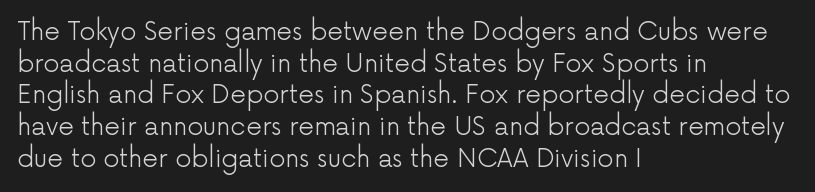
The characters are drawn with everyday or finer stroke widths. The string is rendered with underlining switched off. Leading matches the norm, producing a regular column. This sample uses plain, unmodified letter spacing.
